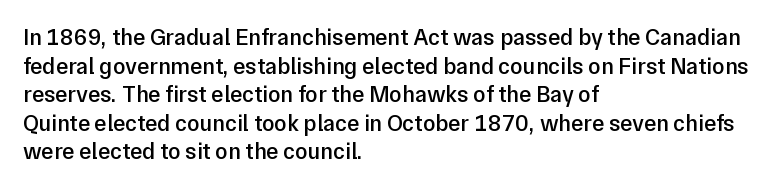
The passage shown is not underscored anywhere. On the weight axis this lands at semibold, roughly 600. Nothing unusual about the tracking: characters are spaced as the font intends. This is roman type, the default non-slanted kind. The paragraph has a hard left edge and a soft right edge.
